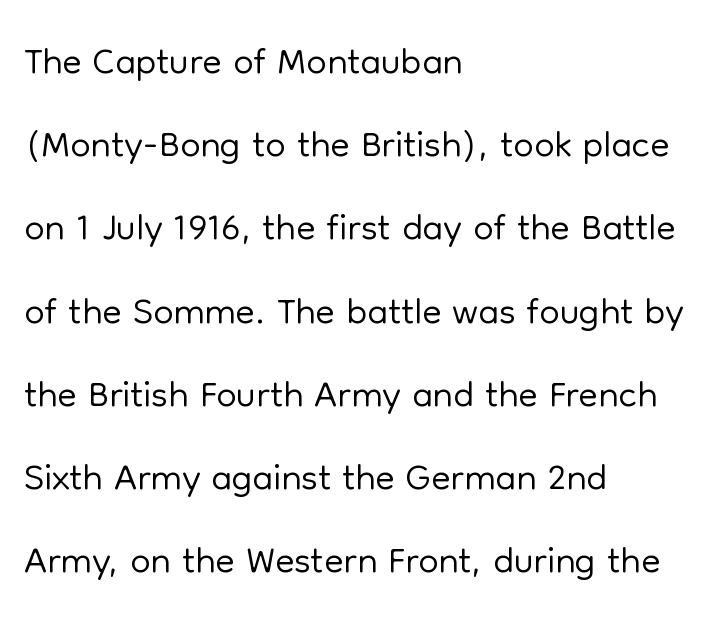
Q: Is the text bold? A: No.
Q: Is the text italic (slanted)? A: No, it is upright.
Q: Is the typeface a serif or a sans-serif typeface? A: Sans-serif.
Q: Is the text underlined? A: No.
Q: How is the paragraph aligned? A: Left-aligned.
Q: Is the spacing between letters normal or unusually wide? A: Normal.
Q: Is the spacing between lines tight, normal or loose? A: Normal.
Q: Width (condensed, normal, or wide)? A: Normal.
Q: Stroke contrast? A: Low.
Q: x-height? A: Medium.
Q: Monospaced? A: No.
